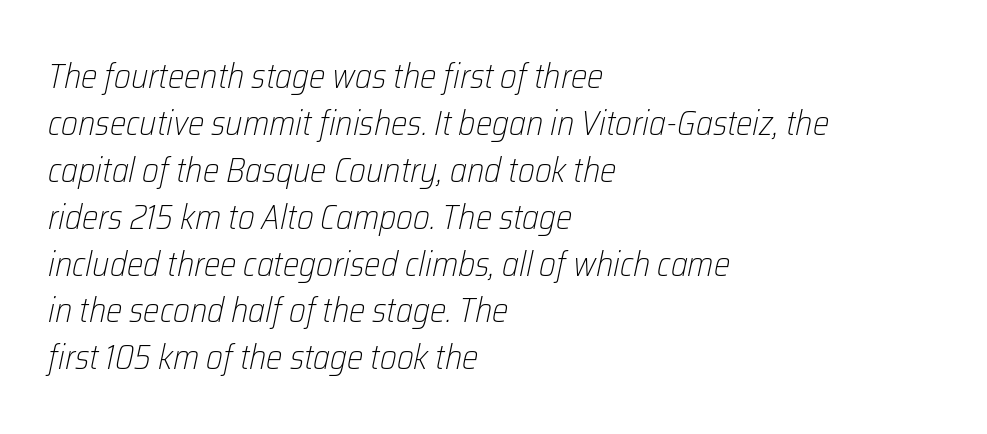
Q: Is the text bold? A: No.
Q: Is the text italic (slanted)? A: Yes, it leans right by about 12 degrees.
Q: Is the text underlined? A: No.
Q: How is the paragraph aligned? A: Left-aligned.
Q: Is the spacing between letters normal or unusually wide? A: Normal.
Q: Is the spacing between lines tight, normal or loose? A: Normal.
Q: Width (condensed, normal, or wide)? A: Condensed.
Q: Stroke contrast? A: Low.
Q: x-height? A: Medium.
Q: Monospaced? A: No.
